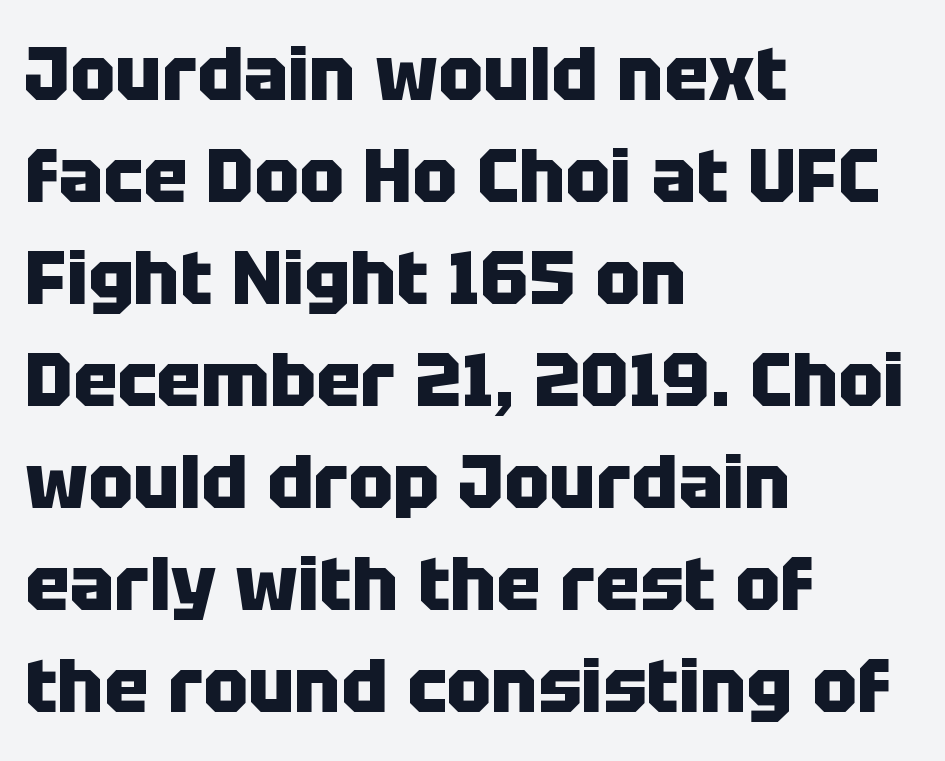
Q: Is the text bold? A: Yes.
Q: Is the text italic (slanted)? A: No, it is upright.
Q: Is the typeface a serif or a sans-serif typeface? A: Sans-serif.
Q: Is the text underlined? A: No.
Q: How is the paragraph aligned? A: Left-aligned.
Q: Is the spacing between letters normal or unusually wide? A: Normal.
Q: Is the spacing between lines tight, normal or loose? A: Normal.
Q: Width (condensed, normal, or wide)? A: Normal.
Q: Stroke contrast? A: Low.
Q: x-height? A: Large.
Q: Monospaced? A: No.
